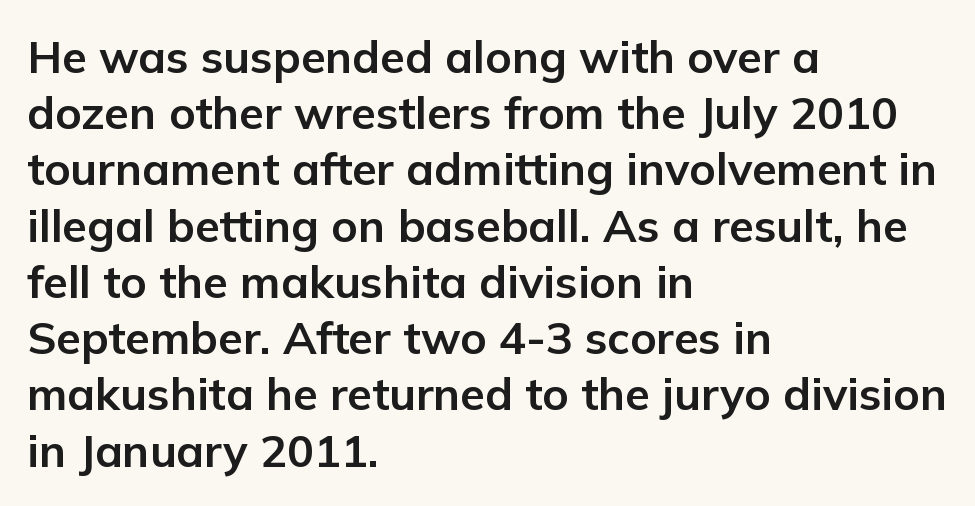
The image shows 45 px bold sans-serif type, upright; set left-aligned, normal line spacing (1.25x), normal letter spacing, not underlined; low stroke contrast and a medium x-height.
